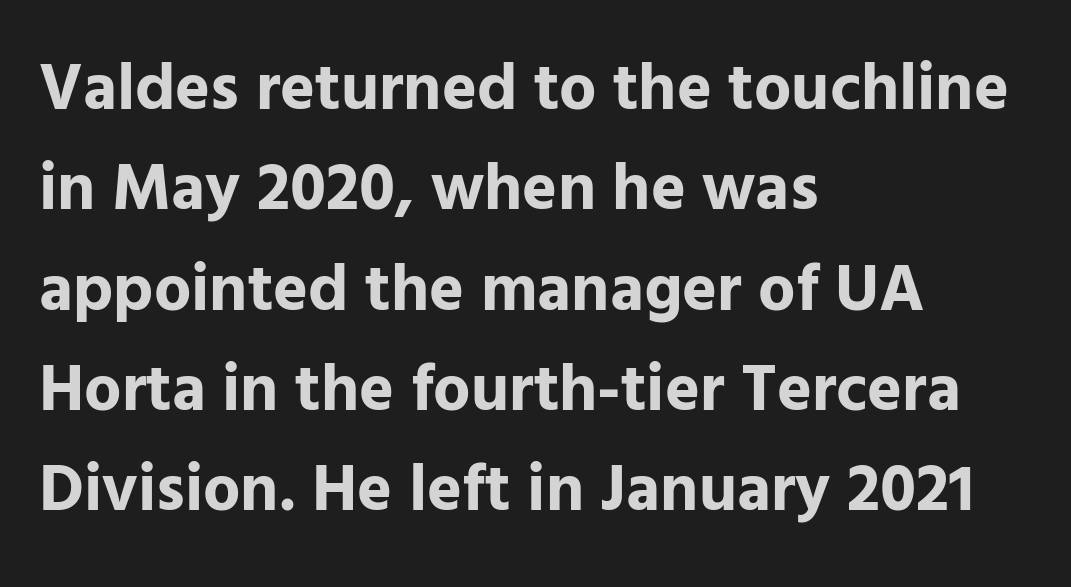
Q: Is the text bold? A: Yes.
Q: Is the text italic (slanted)? A: No, it is upright.
Q: Is the typeface a serif or a sans-serif typeface? A: Sans-serif.
Q: Is the text underlined? A: No.
Q: How is the paragraph aligned? A: Left-aligned.
Q: Is the spacing between letters normal or unusually wide? A: Normal.
Q: Is the spacing between lines tight, normal or loose? A: Normal.
Q: Width (condensed, normal, or wide)? A: Normal.
Q: Stroke contrast? A: Low.
Q: x-height? A: Medium.
Q: Monospaced? A: No.
